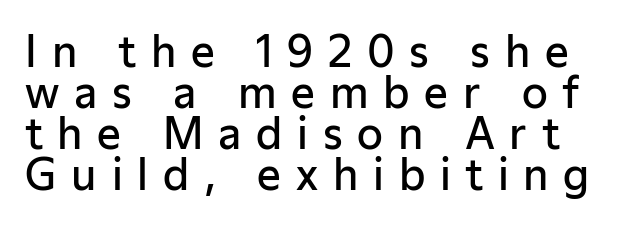
Spacing between characters has been opened up far beyond the box default. Compared with typical paragraphs, the rows here are closer together. Designer's note — italics off, roman on. The passage shown is typed in a proportional face where columns would drift.
